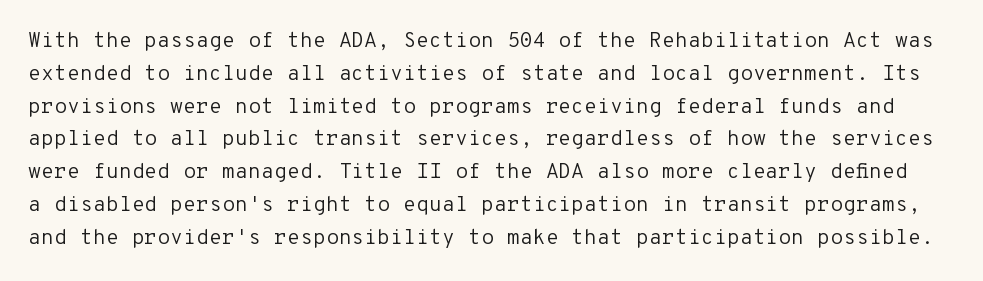
{"italic": "no", "bold": "no", "underline": "no", "line_spacing": "normal", "line_spacing_ratio": 1.56, "letter_spacing": "normal", "letter_spacing_em": 0.0, "glyph_px": 21}
